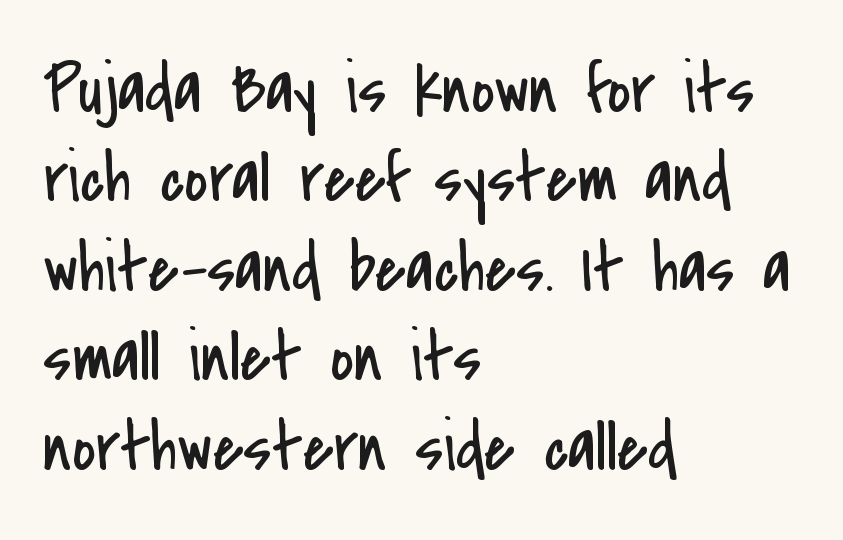
{"serif": "no", "italic": "no", "bold": "no", "weight": "regular", "width": "condensed", "stroke_contrast": "low", "x_height": "small", "monospaced": "no", "underline": "no", "align": "left", "line_spacing": "normal", "line_spacing_ratio": 1.26, "letter_spacing": "normal", "letter_spacing_em": 0.0, "glyph_px": 71}
